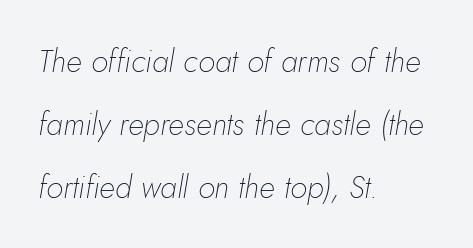
Q: Is the text bold? A: No.
Q: Is the text italic (slanted)? A: Yes, it leans right by about 5 degrees.
Q: Is the text underlined? A: No.
Q: How is the paragraph aligned? A: Left-aligned.
Q: Is the spacing between letters normal or unusually wide? A: Normal.
Q: Is the spacing between lines tight, normal or loose? A: Loose.
Q: Width (condensed, normal, or wide)? A: Normal.
Q: Stroke contrast? A: Low.
Q: x-height? A: Small.
Q: Monospaced? A: No.
